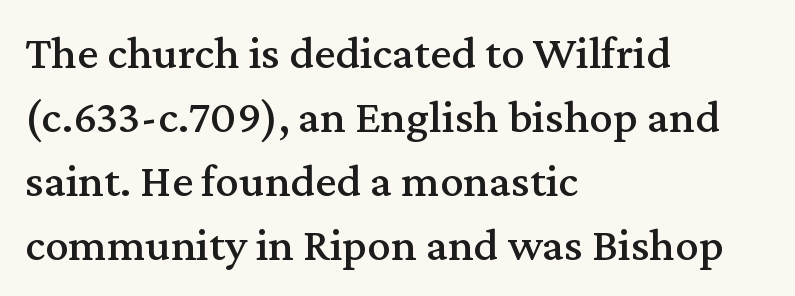
{"serif": "yes", "italic": "no", "width": "normal", "stroke_contrast": "medium", "x_height": "medium", "monospaced": "no", "underline": "no", "align": "left", "line_spacing": "normal", "line_spacing_ratio": 1.36, "letter_spacing": "normal", "letter_spacing_em": 0.0, "glyph_px": 47}
